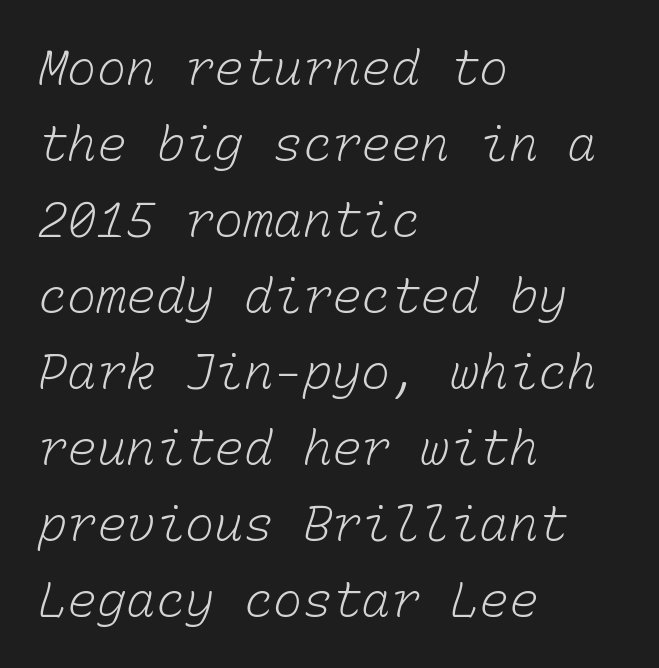
The font sits on the lighter half of the weight spectrum, regular included. The foot of each line stays bare and open. Every row of glyphs begins at an identical x-position on the left. Here the designer chose a console-style face with uniform glyph widths. Rows of type keep a routine distance in the vertical direction. The face used here is rendered with its standard letterfit.
